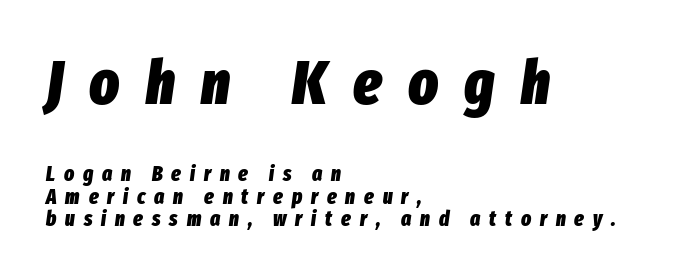
{"italic": "yes", "lean": "right", "slant_degrees": 8, "bold": "yes", "weight": "heavy", "width": "condensed", "stroke_contrast": "low", "x_height": "medium", "monospaced": "no", "underline": "no", "align": "left", "line_spacing": "tight", "line_spacing_ratio": 1.06, "letter_spacing": "wide", "letter_spacing_em": 0.42, "larger_block": "first", "size_ratio": 2.95, "glyph_px": 62}
